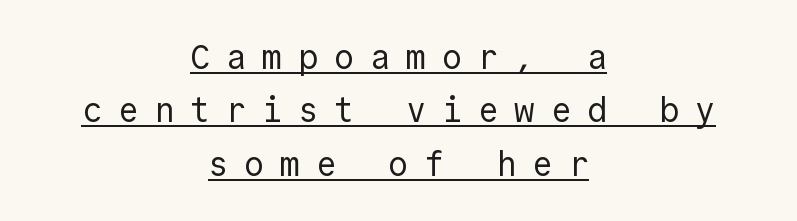
{"serif": "no", "italic": "no", "bold": "no", "weight": "regular", "width": "normal", "x_height": "medium", "underline": "yes", "align": "center", "line_spacing": "normal", "line_spacing_ratio": 1.57, "letter_spacing": "wide", "letter_spacing_em": 0.46, "glyph_px": 34}
